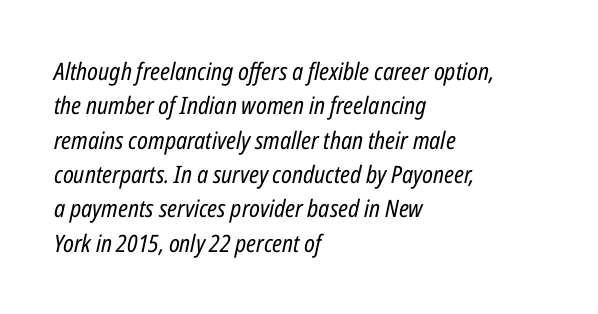
Q: Is the text bold? A: No.
Q: Is the text italic (slanted)? A: Yes, it leans right by about 12 degrees.
Q: Is the text underlined? A: No.
Q: How is the paragraph aligned? A: Left-aligned.
Q: Is the spacing between letters normal or unusually wide? A: Normal.
Q: Is the spacing between lines tight, normal or loose? A: Normal.
